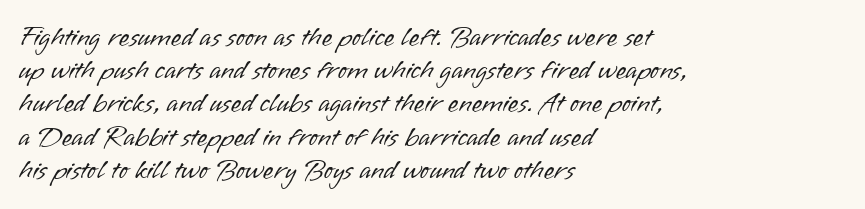
The image shows 27 px text type; set left-aligned, line spacing 1.23x, normal letter spacing, not underlined.
